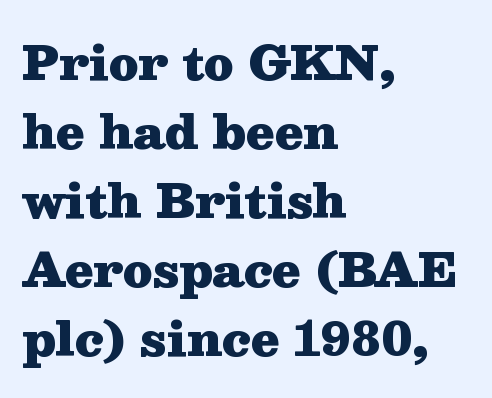
{"serif": "yes", "italic": "no", "bold": "yes", "weight": "heavy", "width": "wide", "stroke_contrast": "medium", "x_height": "medium", "monospaced": "no", "underline": "no", "align": "left", "line_spacing": "normal", "line_spacing_ratio": 1.5, "letter_spacing": "normal", "letter_spacing_em": 0.0, "glyph_px": 46}
